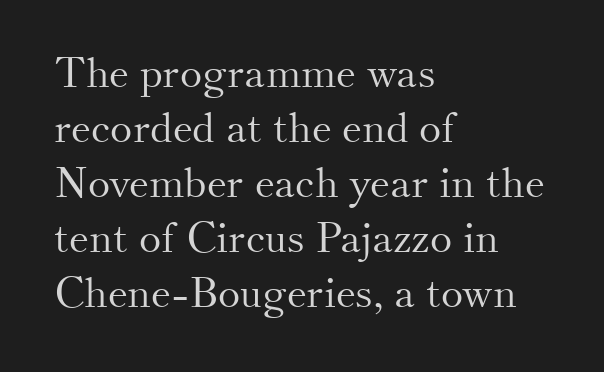
The passage shown is typed in a proportional face where columns would drift. In terms of leading, this rendering sits right in the middle. Honestly, the letter spacing is just normal — you wouldn't notice it. A quiet, ordinary-to-light weight characterises the typeface.
